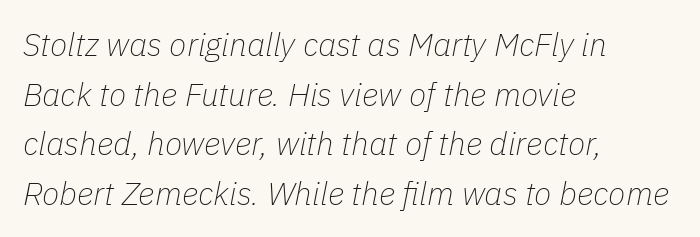
Honestly, the letter spacing is just normal — you wouldn't notice it. Spacing verdict: proportional, widths tailored to each character. Horizontal alignment here is leftward, the default for most running prose. The space between consecutive lines is moderate. Tall strokes in this sample are angled rather than plumb. The font sits on the lighter half of the weight spectrum, regular included.
